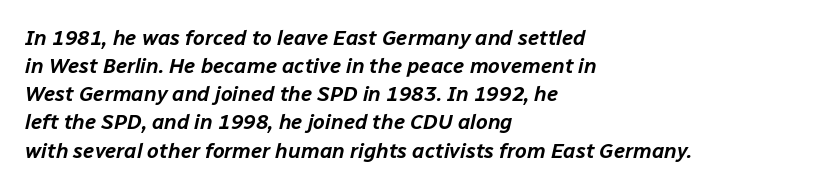
The image shows 21 px text type, italic (leaning right); set left-aligned, normal line spacing (1.34x), normal letter spacing, not underlined.
